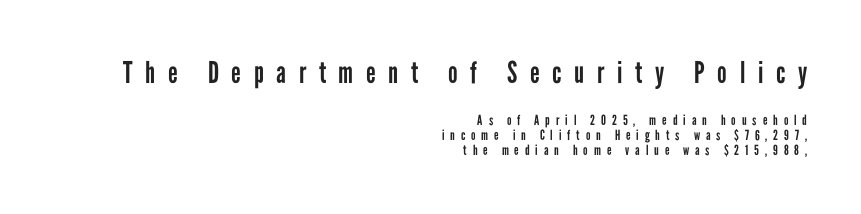
{"serif": "no", "italic": "no", "bold": "no", "weight": "regular", "width": "condensed", "stroke_contrast": "low", "x_height": "medium", "monospaced": "no", "underline": "no", "align": "right", "line_spacing": "tight", "line_spacing_ratio": 1.09, "letter_spacing": "wide", "letter_spacing_em": 0.42, "larger_block": "first", "size_ratio": 2.14, "glyph_px": 30}
